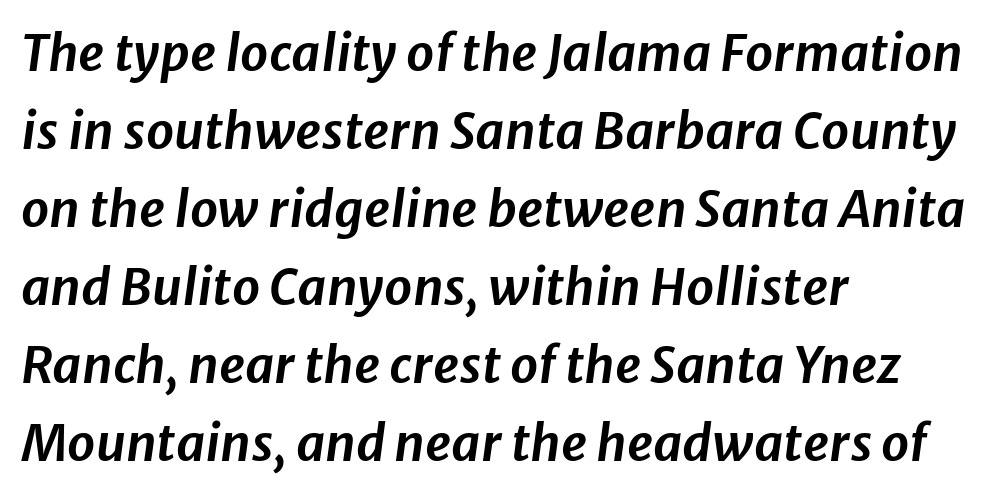
The image shows 50 px text type, italic (leaning right); set left-aligned, normal line spacing (1.56x), normal letter spacing, not underlined; low stroke contrast and a medium x-height.
